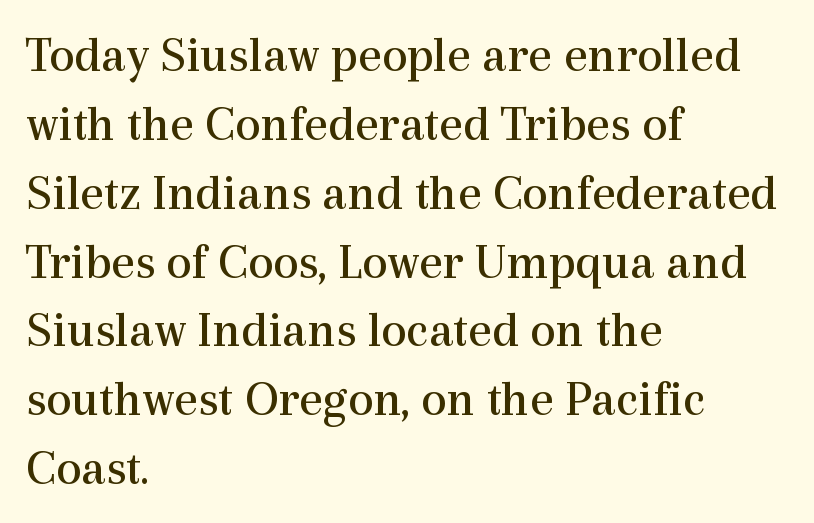
Vertically, the passage feels balanced, rows spaced as you'd expect. All the whitespace from short lines collects on the right. Standard letterfit; no display-style spreading of the glyphs. This rendering features lettering with no underline. This is serif lettering, the kind often seen in printed books. Spacing verdict: proportional, widths tailored to each character.
